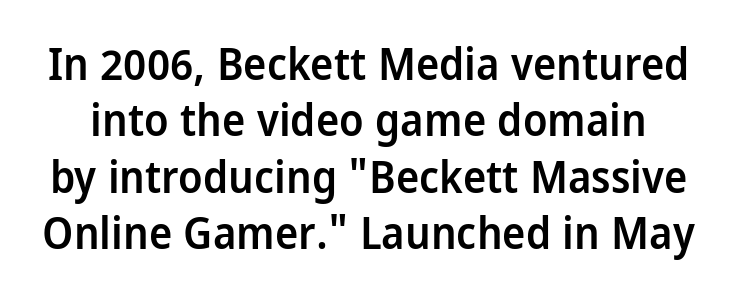
Short note: letters normally spaced. Interline gaps are of average width in this sample. Examine the stroke ends and you'll find no serifs. No italicization has been applied; the sample stays upright.
